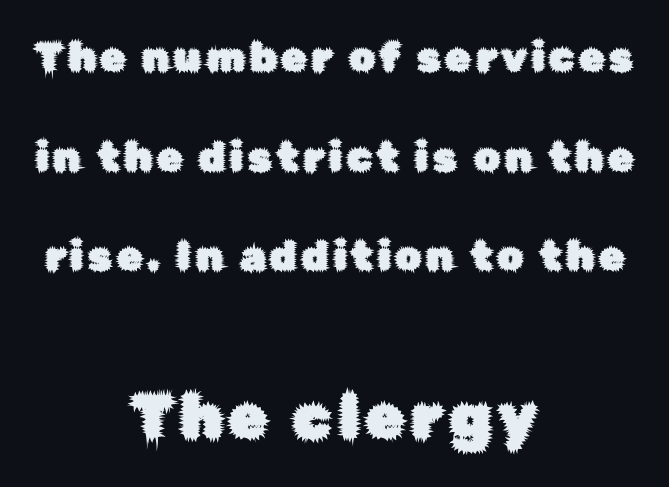
{"serif": "no", "italic": "no", "width": "normal", "stroke_contrast": "low", "x_height": "medium", "monospaced": "no", "underline": "no", "align": "center", "line_spacing": "loose", "line_spacing_ratio": 2.43, "larger_block": "second", "size_ratio": 1.51, "glyph_px": 62}
